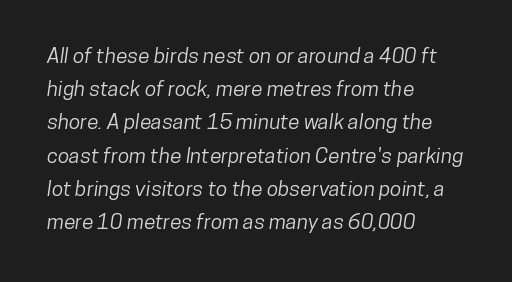
Q: Is the text underlined? A: No.
Q: How is the paragraph aligned? A: Left-aligned.
Q: Is the spacing between letters normal or unusually wide? A: Normal.
Q: Is the spacing between lines tight, normal or loose? A: Normal.
